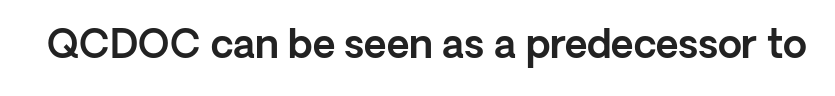
{"serif": "no", "italic": "no", "width": "normal", "x_height": "medium", "monospaced": "no", "underline": "no", "letter_spacing": "normal", "letter_spacing_em": 0.0, "glyph_px": 39}
